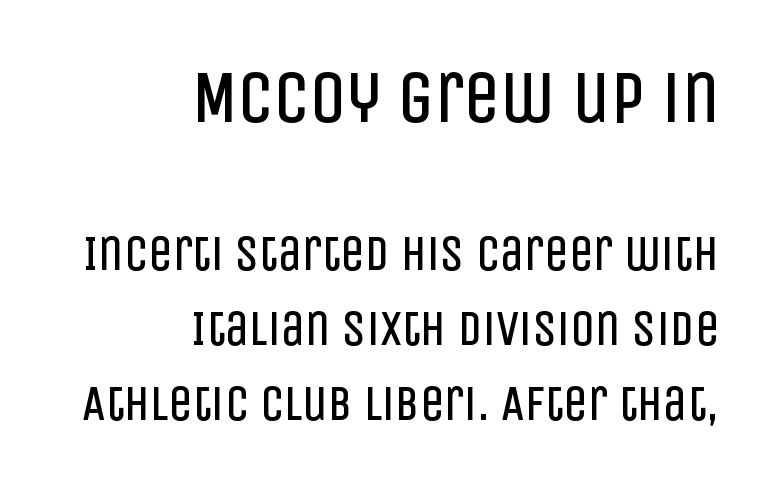
The image shows 73 px regular-weight, condensed sans-serif type, upright; set right-aligned, normal line spacing (1.53x), normal letter spacing, not underlined; the first (top) block is 1.49x larger; low stroke contrast and a large x-height.
